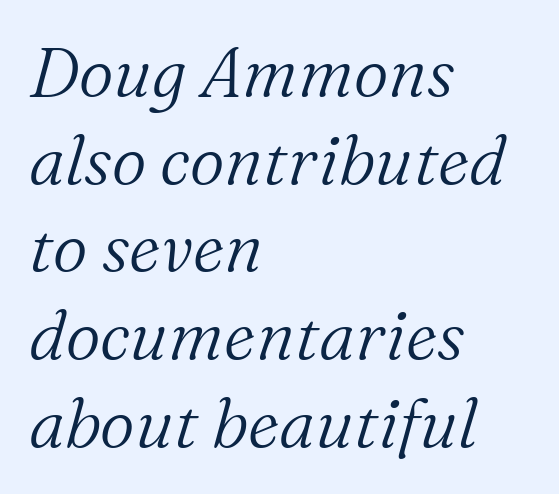
The image shows 68 px light serif type, italic (leaning right); set left-aligned, normal line spacing (1.29x), normal letter spacing, not underlined; medium stroke contrast and a medium x-height.
